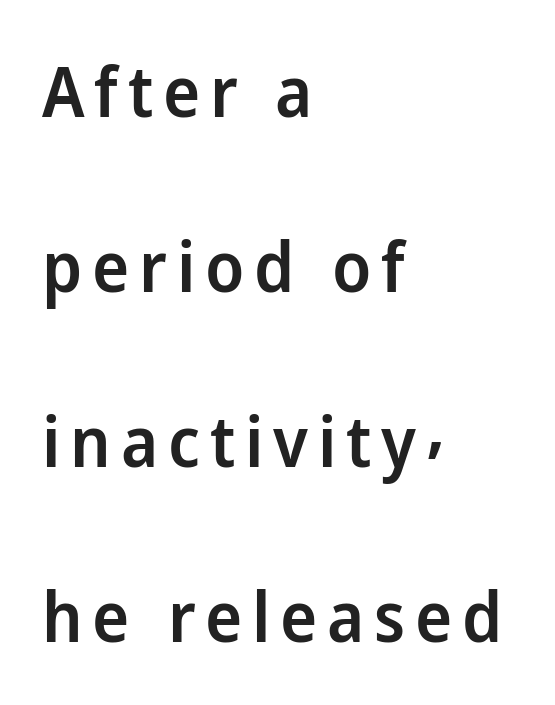
Successive baselines arrive slowly, with a big drop between each. Emphasis by weight is partial: semibold. The face used here is proportionally spaced, like ordinary book or web type. When letters stand straight like this, we call the style roman or upright.
